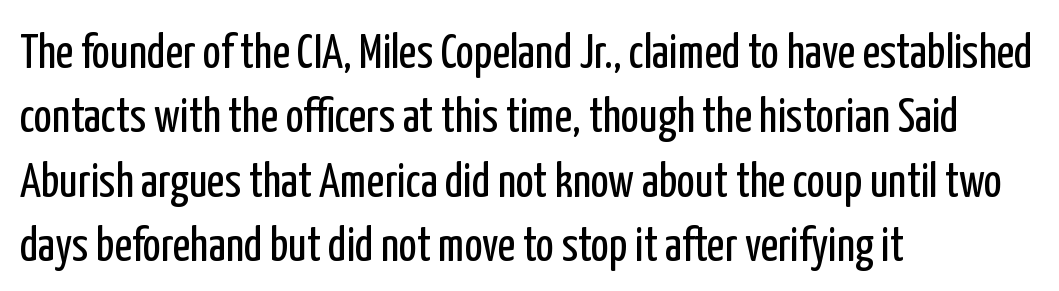
{"serif": "no", "italic": "no", "bold": "no", "weight": "regular", "width": "condensed", "stroke_contrast": "low", "x_height": "medium", "monospaced": "no", "underline": "no", "align": "left", "line_spacing": "normal", "line_spacing_ratio": 1.34, "letter_spacing": "normal", "letter_spacing_em": 0.0, "glyph_px": 48}
